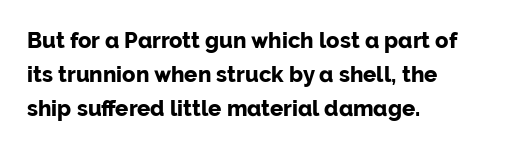
{"italic": "no", "bold": "yes", "underline": "no", "align": "left", "line_spacing": "normal", "line_spacing_ratio": 1.54, "letter_spacing": "normal", "letter_spacing_em": 0.0, "glyph_px": 22}
